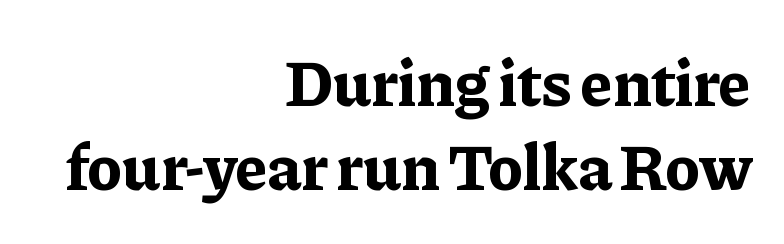
Italic: no, the glyphs are upright roman. The passage shown is typeset with a serif family. The ragged edge is on the left, which tells us the setting is flush right. The font is running at its bold setting. The rendering uses a moderate line-height, typical for paragraphs. A typesetter would call this proportional, since set widths differ per character.
